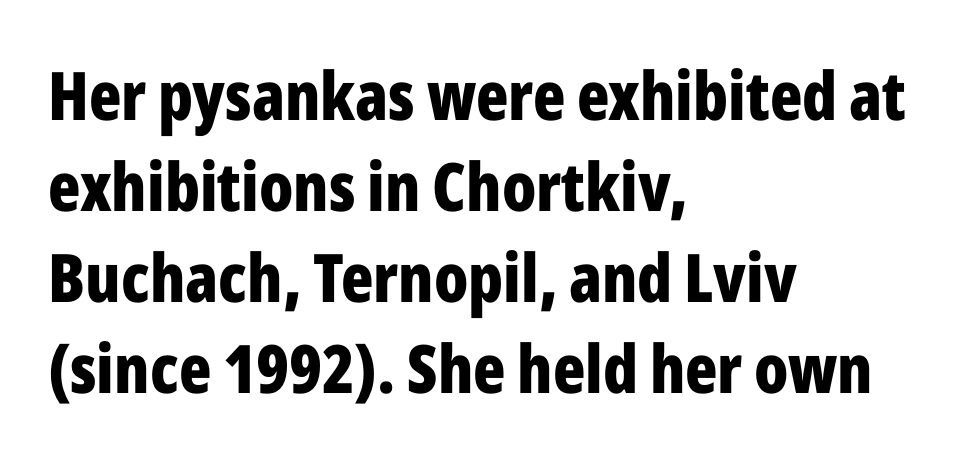
The image shows 67 px bold, condensed sans-serif type, upright; set left-aligned, normal line spacing (1.36x), normal letter spacing, not underlined; low stroke contrast and a medium x-height.
